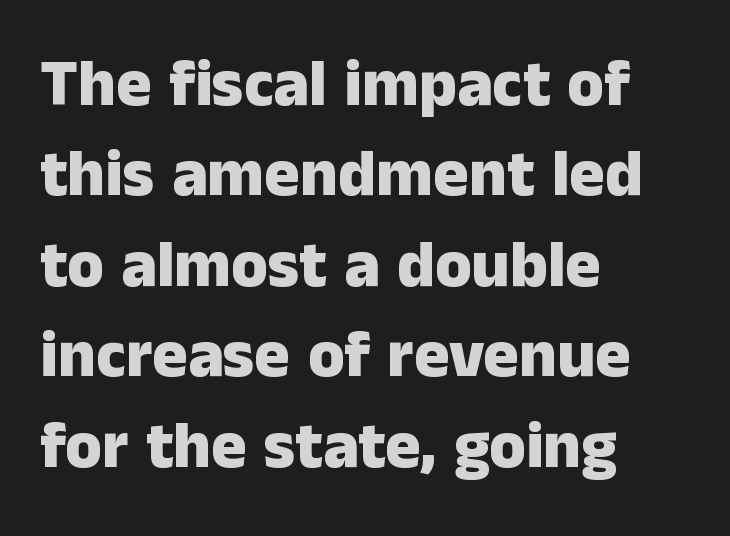
Think of a printed novel: that variable character pitch is what you see here. Characters follow at the spacing the type designer built in. The rendering uses a moderate line-height, typical for paragraphs. The characters look thick and weighty, a clear bold.
